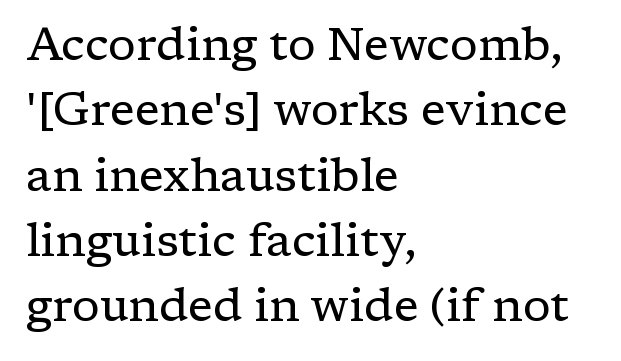
The image shows 46 px regular-weight serif type, upright; set left-aligned, normal line spacing (1.42x), normal letter spacing, not underlined; low stroke contrast and a medium x-height.
